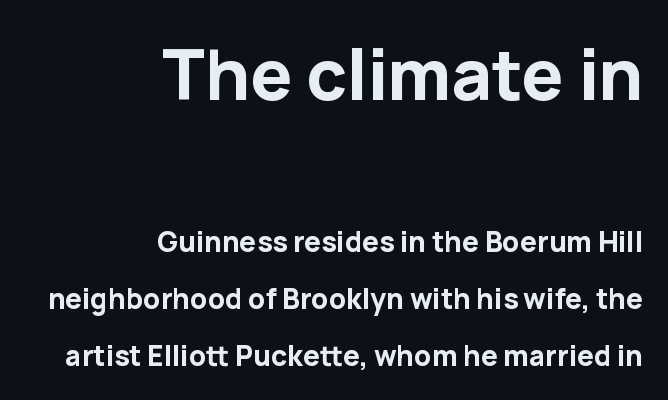
{"serif": "no", "italic": "no", "bold": "yes", "weight": "bold", "width": "normal", "stroke_contrast": "low", "x_height": "medium", "monospaced": "no", "underline": "no", "align": "right", "line_spacing": "loose", "line_spacing_ratio": 2.02, "letter_spacing": "normal", "letter_spacing_em": 0.0, "larger_block": "first", "size_ratio": 2.5, "glyph_px": 70}
